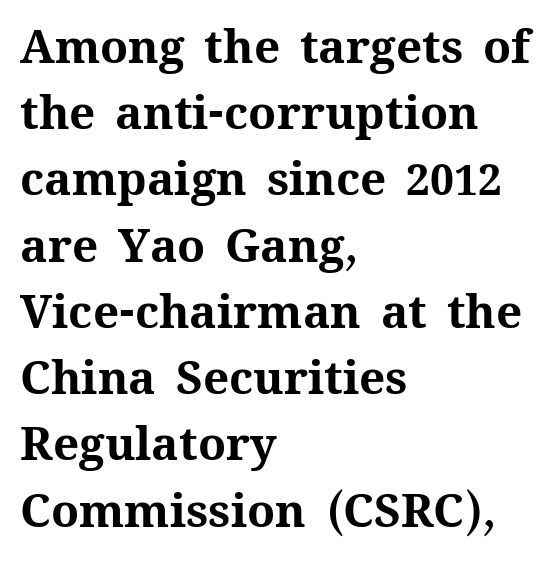
Q: Is the text bold? A: Yes.
Q: Is the text italic (slanted)? A: No, it is upright.
Q: Is the text underlined? A: No.
Q: How is the paragraph aligned? A: Left-aligned.
Q: Is the spacing between letters normal or unusually wide? A: Normal.
Q: Is the spacing between lines tight, normal or loose? A: Normal.
Q: Width (condensed, normal, or wide)? A: Normal.
Q: Stroke contrast? A: Medium.
Q: x-height? A: Medium.
Q: Monospaced? A: No.
